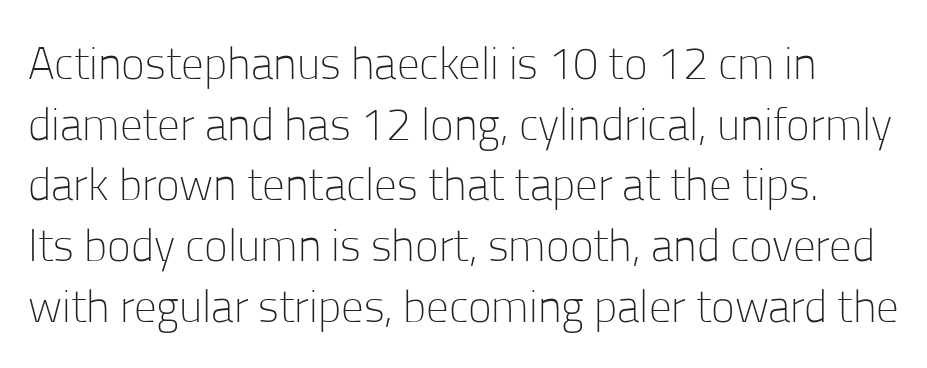
The weight would be labelled regular, book, light, or lighter still. To sum up the face: it is a sans, with no serifs. Nobody touched the tracking dial on this one. The passage shown is typed in a proportional face where columns would drift. Nope, not italic — everything's standing straight. The glyphs are unaccompanied by any horizontal stroke below them.
